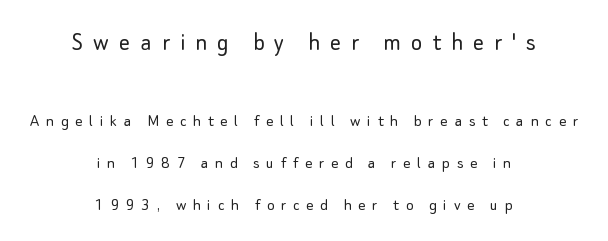
The image shows 27 px text type, upright; set centered, loose line spacing (2.32x), unusually wide letter spacing (+0.37 em), not underlined; the first (top) block is 1.5x larger.
